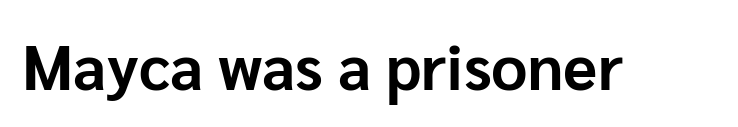
Quick note: not italic, upright. The letters are bold, with thick, heavy strokes. Any mark beneath the type? The region is blank. Here the designer chose a conventional face with non-uniform glyph widths.
